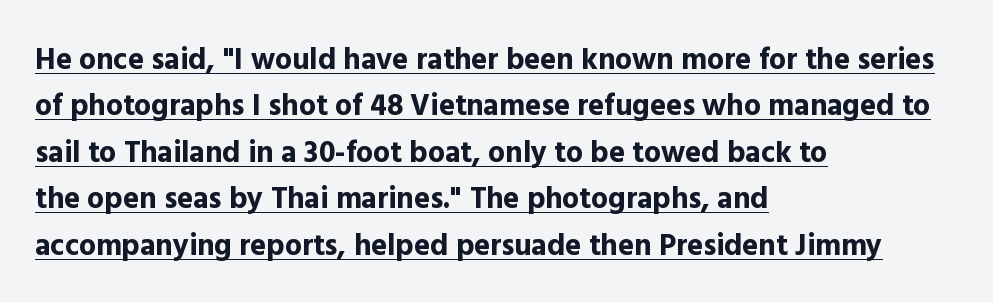
Line starts are locked; line ends wander. Leading matches the norm, producing a regular column. A typesetter would call this proportional, since set widths differ per character. A typographer would call this underscored text.
